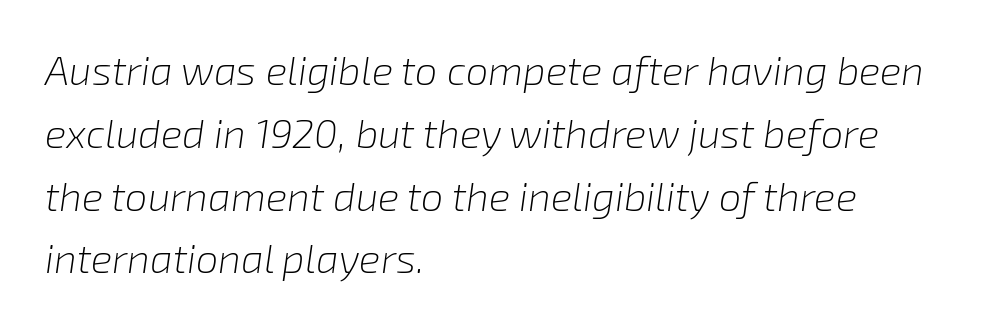
Q: Is the text bold? A: No.
Q: Is the text italic (slanted)? A: Yes, it leans right by about 8 degrees.
Q: Is the text underlined? A: No.
Q: How is the paragraph aligned? A: Left-aligned.
Q: Is the spacing between letters normal or unusually wide? A: Normal.
Q: Is the spacing between lines tight, normal or loose? A: Normal.
Q: Width (condensed, normal, or wide)? A: Normal.
Q: Stroke contrast? A: Low.
Q: x-height? A: Medium.
Q: Monospaced? A: No.
